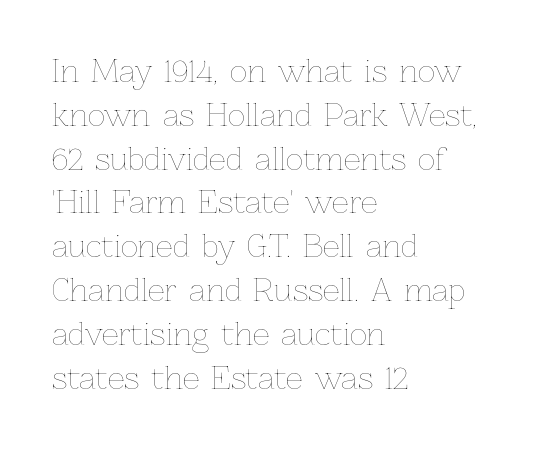
{"italic": "no", "bold": "no", "weight": "thin", "width": "normal", "stroke_contrast": "low", "x_height": "medium", "monospaced": "no", "underline": "no", "align": "left", "line_spacing": "normal", "line_spacing_ratio": 1.46, "letter_spacing": "normal", "letter_spacing_em": 0.0, "glyph_px": 30}
